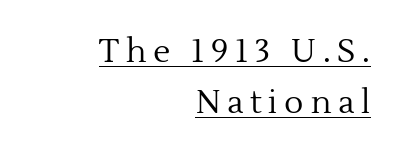
{"serif": "yes", "italic": "no", "bold": "no", "weight": "regular", "width": "normal", "x_height": "medium", "monospaced": "no", "underline": "yes", "align": "right", "line_spacing": "normal", "line_spacing_ratio": 1.6, "letter_spacing": "wide", "letter_spacing_em": 0.21, "glyph_px": 32}
